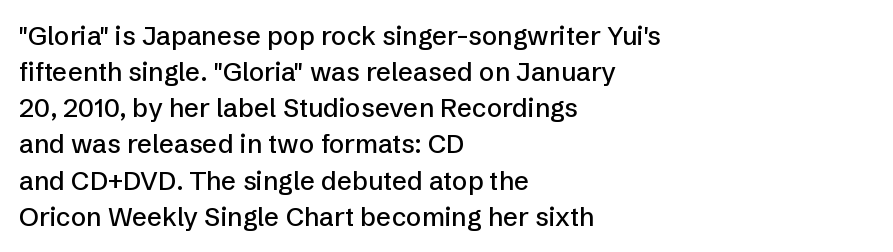
Q: Is the text italic (slanted)? A: No, it is upright.
Q: Is the text underlined? A: No.
Q: How is the paragraph aligned? A: Left-aligned.
Q: Is the spacing between letters normal or unusually wide? A: Normal.
Q: Is the spacing between lines tight, normal or loose? A: Normal.
